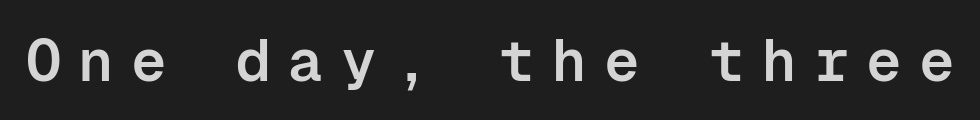
{"serif": "no", "italic": "no", "bold": "semi", "weight": "semibold", "width": "normal", "stroke_contrast": "low", "x_height": "medium", "monospaced": "yes", "underline": "no", "letter_spacing": "wide", "letter_spacing_em": 0.29, "glyph_px": 59}
